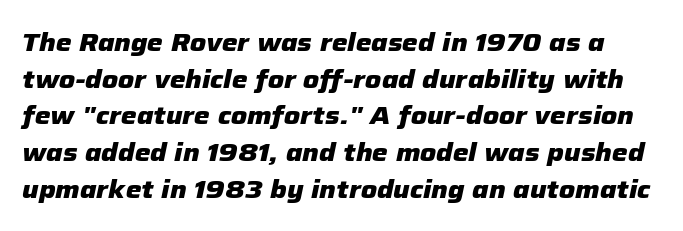
The passage shown stacks its lines at a standard gap. Does extra space separate the letters? No, they use regular spacing. The passage shown leans; its letterforms are oblique. The face used here has the dense, thick strokes of a bold. Check the space under the baseline: it is left empty.
